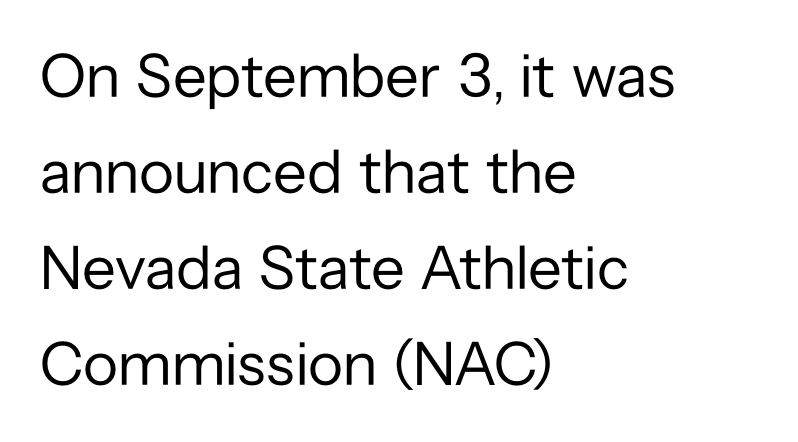
Varying glyph widths throughout — classic text-font behaviour. In terms of letterspacing, this is plain default setting. Every character sits straight up, as roman type does. Stroke terminals: plain, sans-serif. Casual observation: everything's shoved over to the left. Letters rest on an invisible, unmarked baseline.
